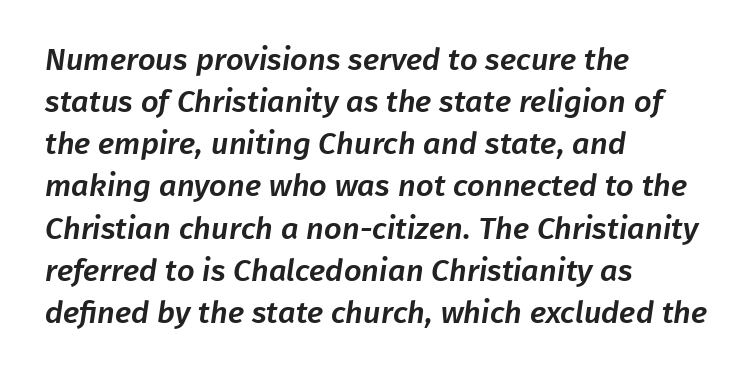
{"serif": "no", "width": "normal", "stroke_contrast": "low", "x_height": "medium", "monospaced": "no", "underline": "no", "align": "left", "line_spacing": "normal", "line_spacing_ratio": 1.36, "letter_spacing": "normal", "letter_spacing_em": 0.0, "glyph_px": 31}
